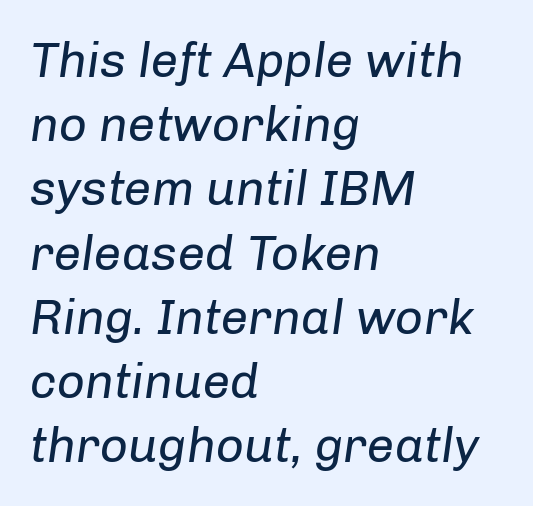
Regarding leading, the lines here are spaced in the standard way. The font sits on the lighter half of the weight spectrum, regular included. Between one letter and the next there's only the usual sliver of space. This sample uses an oblique cut, with every glyph tilted off the vertical. Is the block centered? No — it sits flush against the left margin. The space directly below the letters is spotless.
